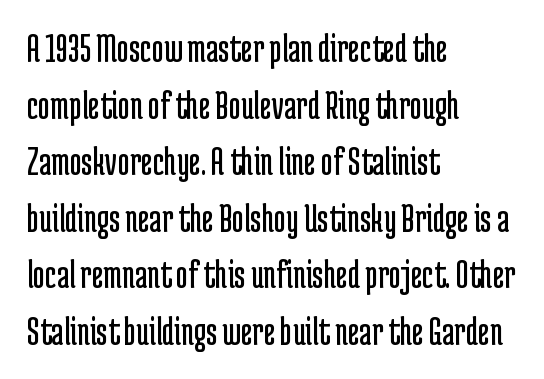
The image shows 41 px regular-weight, condensed sans-serif type, upright; set left-aligned, normal line spacing (1.38x), normal letter spacing, not underlined; low stroke contrast and a medium x-height.
